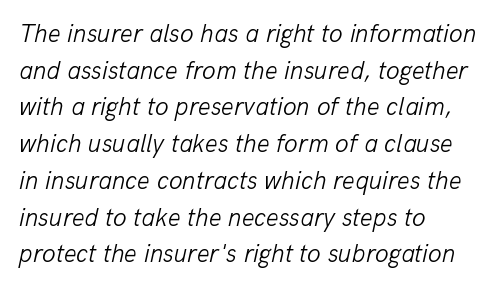
{"italic": "yes", "lean": "right", "slant_degrees": 13, "bold": "no", "underline": "no", "align": "left", "line_spacing": "normal", "line_spacing_ratio": 1.47, "letter_spacing": "normal", "letter_spacing_em": 0.0, "glyph_px": 25}
